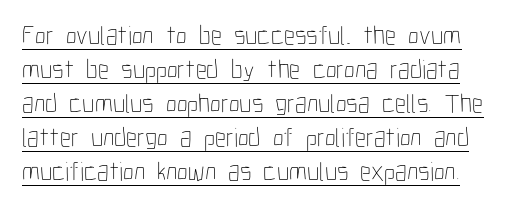
The weight would be labelled regular, book, light, or lighter still. Quick note: interline space is typical. Each line of the rendering has a horizontal stroke beneath the glyphs. Caption: standard tracking, unaltered. Style check: upright.
